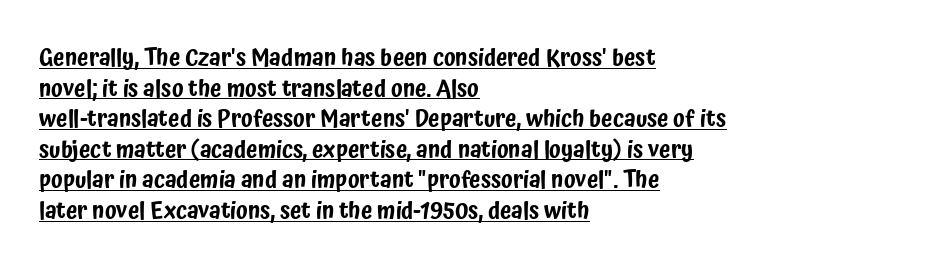
The image shows 23 px text type, upright; set left-aligned, normal line spacing (1.33x), normal letter spacing, underlined.
